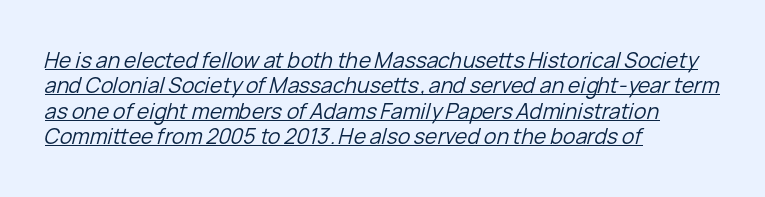
{"italic": "yes", "lean": "right", "slant_degrees": 15, "bold": "no", "underline": "yes", "align": "left", "line_spacing_ratio": 1.21, "letter_spacing": "normal", "letter_spacing_em": 0.0, "glyph_px": 21}
